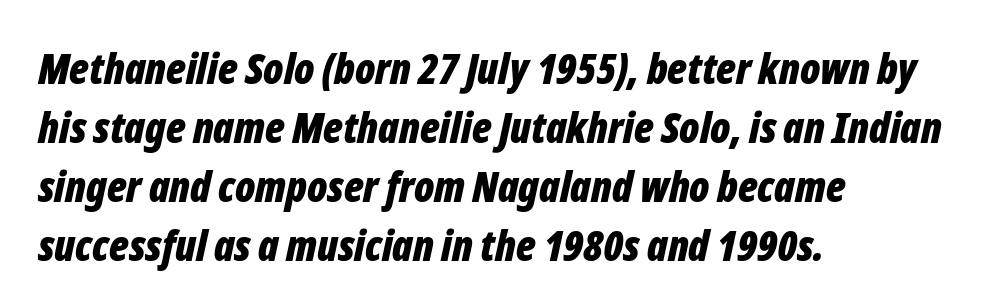
If you drew a ruler down the left edge, every line would touch it. Honestly, the row spacing looks completely unremarkable. These lines were composed using italics. A typesetter would call this zero additional tracking. Words float on clear page, feet unadorned. Here the designer chose a conventional face with non-uniform glyph widths.
